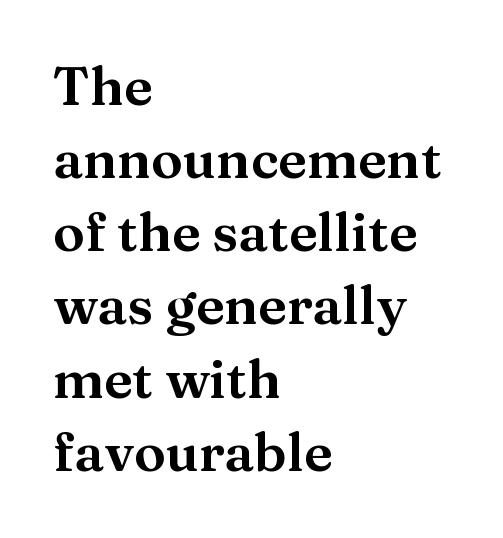
{"serif": "yes", "italic": "no", "width": "wide", "stroke_contrast": "medium", "x_height": "medium", "monospaced": "no", "underline": "no", "align": "left", "line_spacing": "normal", "line_spacing_ratio": 1.38, "letter_spacing": "normal", "letter_spacing_em": 0.0, "glyph_px": 53}
